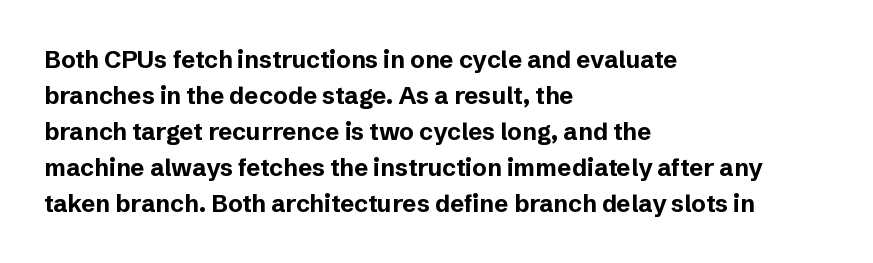
{"italic": "no", "bold": "yes", "underline": "no", "align": "left", "line_spacing": "normal", "line_spacing_ratio": 1.5, "letter_spacing": "normal", "letter_spacing_em": 0.0, "glyph_px": 24}
